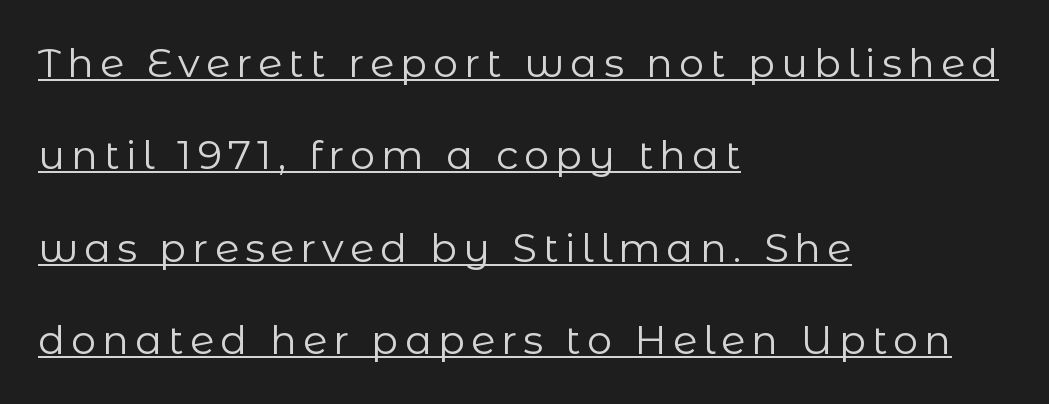
{"serif": "no", "italic": "no", "bold": "no", "weight": "regular", "width": "normal", "stroke_contrast": "low", "x_height": "medium", "monospaced": "no", "underline": "yes", "align": "left", "line_spacing": "loose", "line_spacing_ratio": 2.31, "glyph_px": 40}
